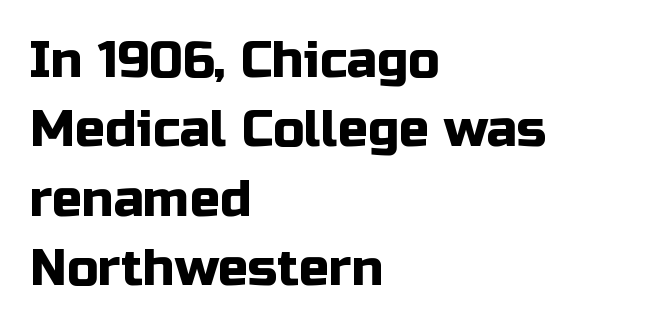
Each letter's strokes conclude bluntly, with no projecting serifs. Has an underline been added? It has not. Note the varied advance widths — an 'i' is clearly narrower than an 'm'. The designer left line spacing at the default. Which margin do the lines hug? The left one — the right edge is uneven. Notice how the stems are strictly vertical — no italics here.
